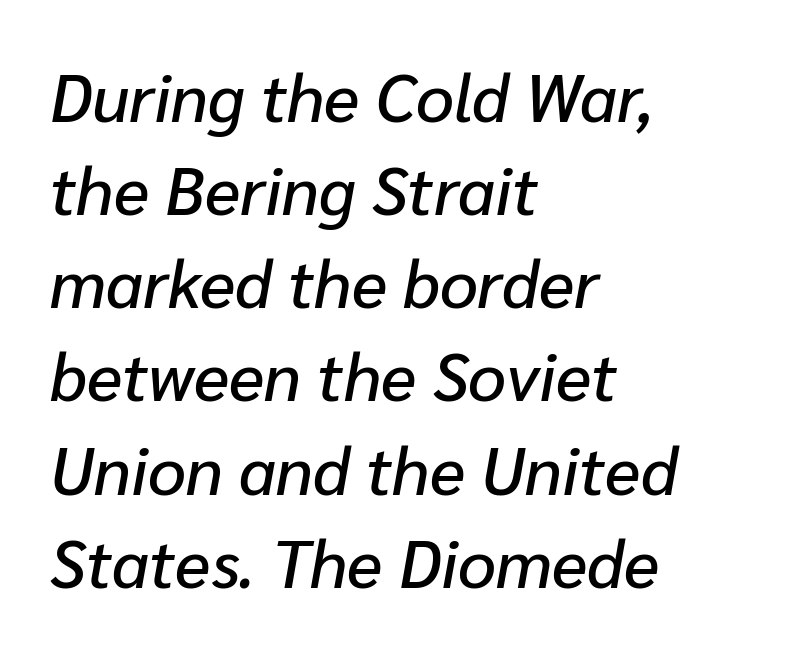
Lines of text with bare space underneath. Successive baselines arrive at the customary interval. The face used here is proportionally spaced, like ordinary book or web type. The lines are quadded left. Does the lettering tilt? It does — this is italic.
